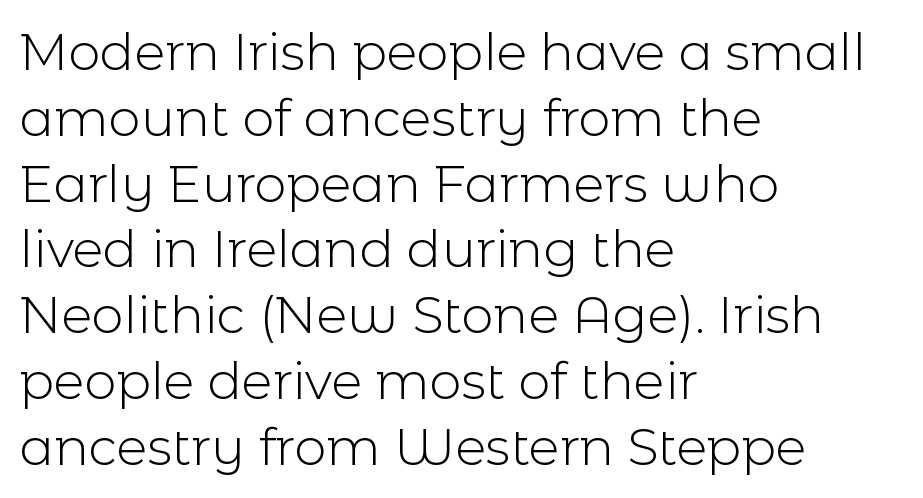
The image shows 51 px light sans-serif type, upright; set left-aligned, normal line spacing (1.29x), normal letter spacing, not underlined; a medium x-height.
